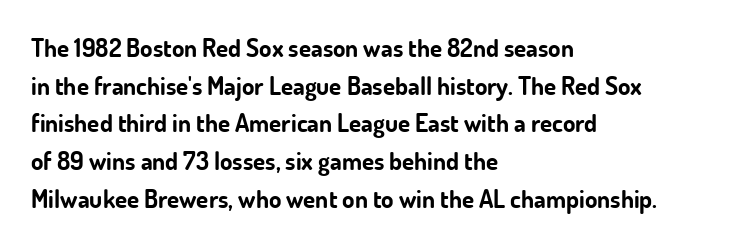
{"italic": "no", "bold": "yes", "underline": "no", "align": "left", "line_spacing": "normal", "line_spacing_ratio": 1.51, "letter_spacing": "normal", "letter_spacing_em": 0.0, "glyph_px": 25}
